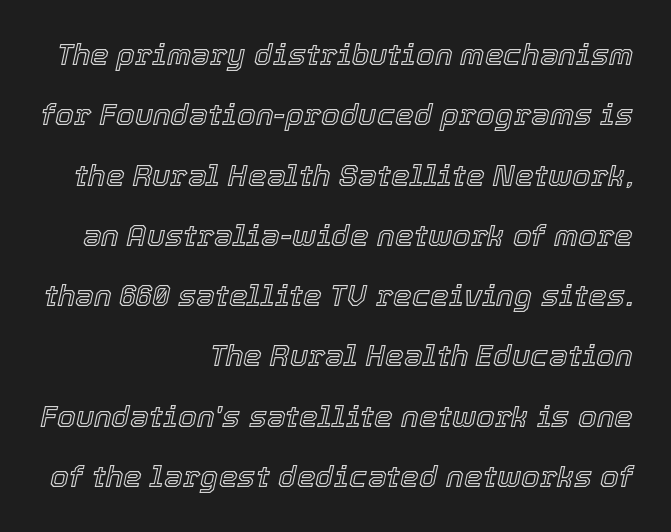
Each row of text sits above clean, open space. Note the varied advance widths — an 'i' is clearly narrower than an 'm'. Nothing unusual about the tracking: characters are spaced as the font intends. Each line ends at the same right margin while the left side varies.
